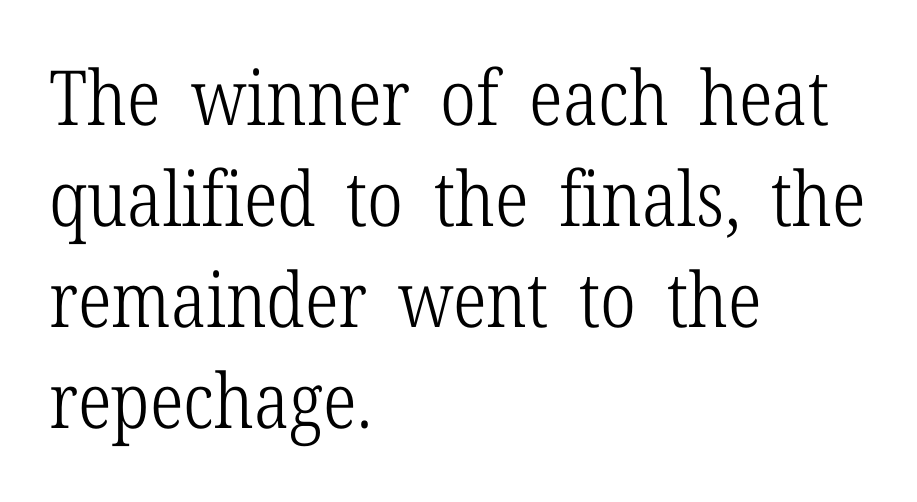
Heaviness? Minimal to ordinary, like unemphasized prose. Rule under the text: the space is simply empty. Horizontally, the lines are justified to the leading edge only. These lines sit exactly where default settings would place them.
